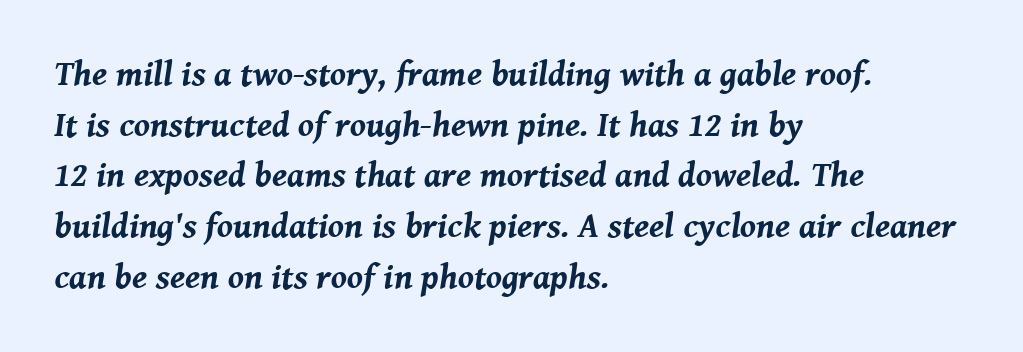
Plenty of ink on the page — the face is bold. Honestly, the letter spacing is just normal — you wouldn't notice it. Check the space under the baseline: it is left empty. The vertical gap from one line to the next is medium. Looks like regular typesetting: each glyph gets only the width it needs.
